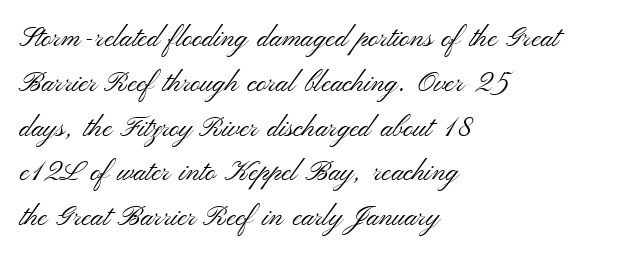
The image shows 28 px light, wide sans-serif type; set left-aligned, normal line spacing (1.6x), normal letter spacing, not underlined; medium stroke contrast and a small x-height.
